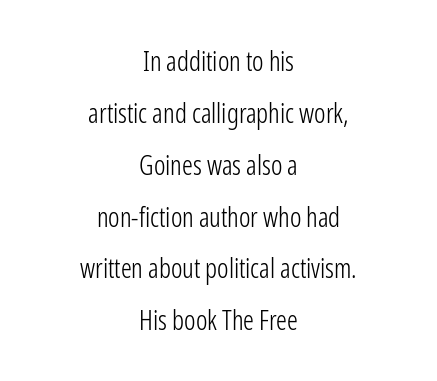
Q: Is the text bold? A: No.
Q: Is the text italic (slanted)? A: No, it is upright.
Q: Is the text underlined? A: No.
Q: How is the paragraph aligned? A: Centered.
Q: Is the spacing between letters normal or unusually wide? A: Normal.
Q: Is the spacing between lines tight, normal or loose? A: Loose.
